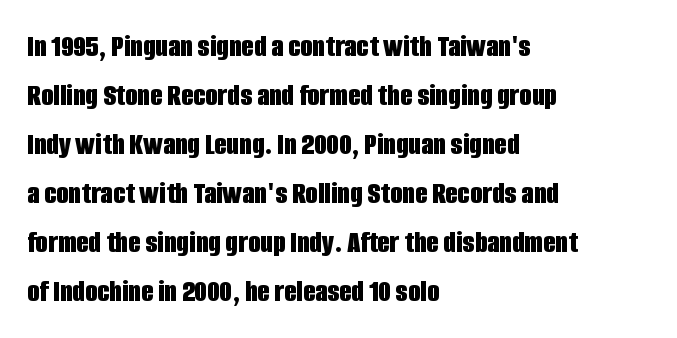
Q: Is the text bold? A: Yes.
Q: Is the text italic (slanted)? A: No, it is upright.
Q: Is the typeface a serif or a sans-serif typeface? A: Sans-serif.
Q: Is the text underlined? A: No.
Q: How is the paragraph aligned? A: Left-aligned.
Q: Is the spacing between letters normal or unusually wide? A: Normal.
Q: Is the spacing between lines tight, normal or loose? A: Normal.
Q: Width (condensed, normal, or wide)? A: Condensed.
Q: Stroke contrast? A: Low.
Q: x-height? A: Large.
Q: Monospaced? A: No.
